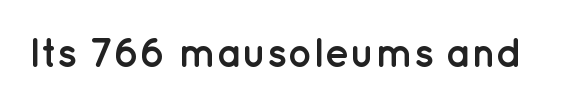
Q: Is the text bold? A: Yes.
Q: Is the text italic (slanted)? A: No, it is upright.
Q: Is the typeface a serif or a sans-serif typeface? A: Sans-serif.
Q: Is the text underlined? A: No.
Q: Is the spacing between letters normal or unusually wide? A: Normal.
Q: Width (condensed, normal, or wide)? A: Normal.
Q: Stroke contrast? A: Low.
Q: x-height? A: Medium.
Q: Monospaced? A: No.
